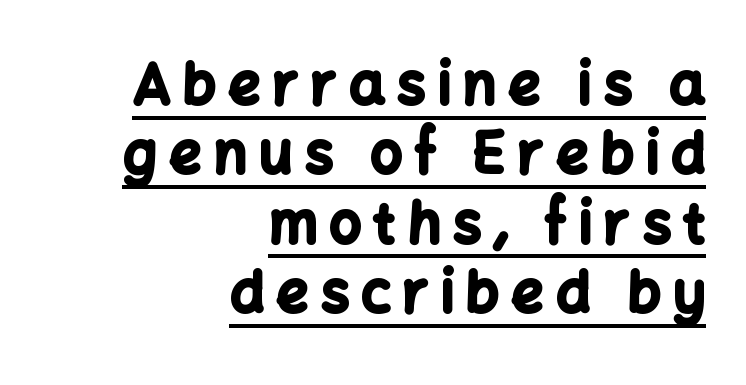
Q: Is the text bold? A: Yes.
Q: Is the text italic (slanted)? A: No, it is upright.
Q: Is the typeface a serif or a sans-serif typeface? A: Sans-serif.
Q: Is the text underlined? A: Yes.
Q: How is the paragraph aligned? A: Right-aligned.
Q: Is the spacing between letters normal or unusually wide? A: Unusually wide.
Q: Width (condensed, normal, or wide)? A: Normal.
Q: Stroke contrast? A: Low.
Q: x-height? A: Medium.
Q: Monospaced? A: No.
